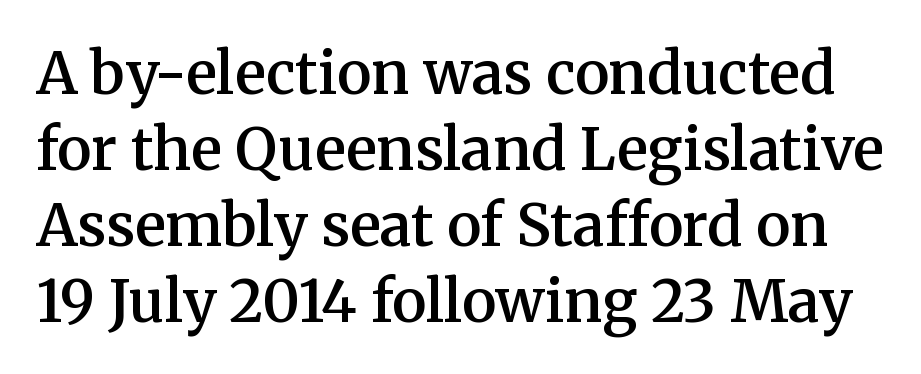
Q: Is the text bold? A: Semi-bold.
Q: Is the text italic (slanted)? A: No, it is upright.
Q: Is the typeface a serif or a sans-serif typeface? A: Serif.
Q: Is the text underlined? A: No.
Q: Is the spacing between letters normal or unusually wide? A: Normal.
Q: Is the spacing between lines tight, normal or loose? A: Normal.
Q: Width (condensed, normal, or wide)? A: Normal.
Q: Stroke contrast? A: Medium.
Q: x-height? A: Medium.
Q: Monospaced? A: No.
